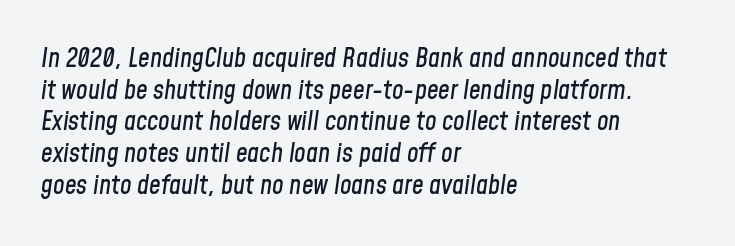
The image shows 26 px text type, italic (leaning right); set left-aligned, line spacing 1.22x, normal letter spacing, not underlined.
